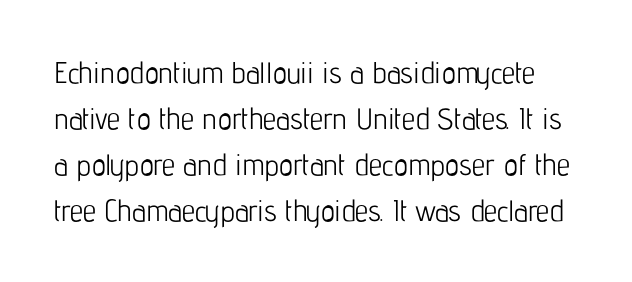
The image shows 30 px light, condensed sans-serif type, upright; set normal line spacing (1.53x), normal letter spacing, not underlined; low stroke contrast and a medium x-height.
